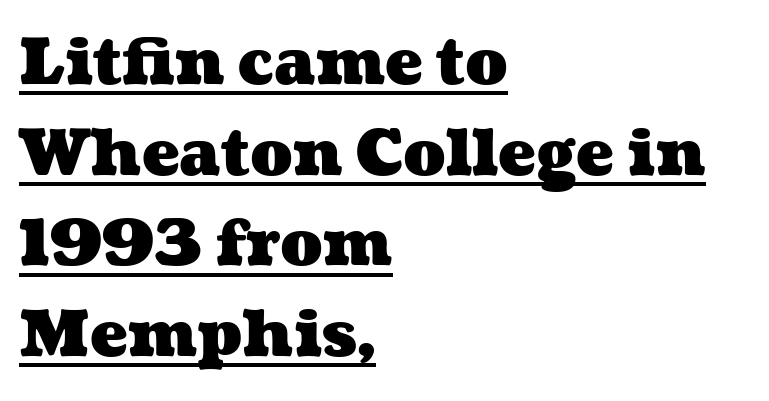
The image shows 63 px heavy, wide type; set left-aligned, normal line spacing (1.44x), normal letter spacing, underlined; medium stroke contrast and a medium x-height.
